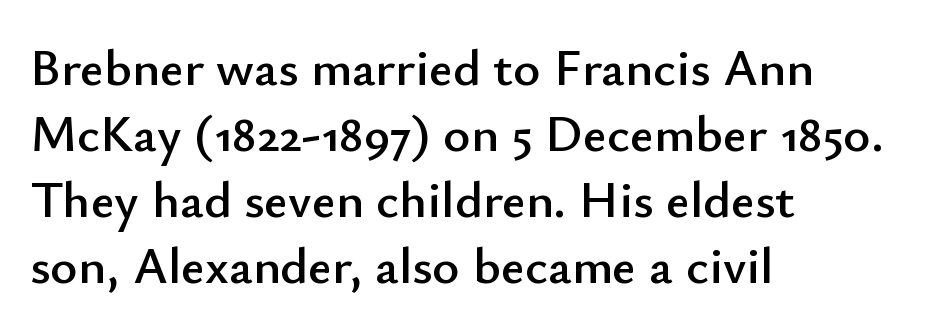
The image shows 52 px sans-serif type, upright; set left-aligned, normal line spacing (1.27x), normal letter spacing, not underlined; low stroke contrast and a small x-height.
